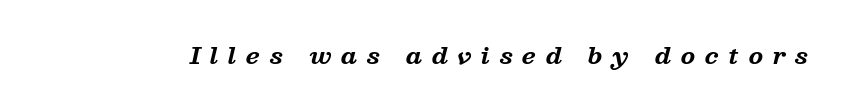
The image shows 23 px bold type, italic (leaning right); set unusually wide letter spacing (+0.42 em), not underlined.
